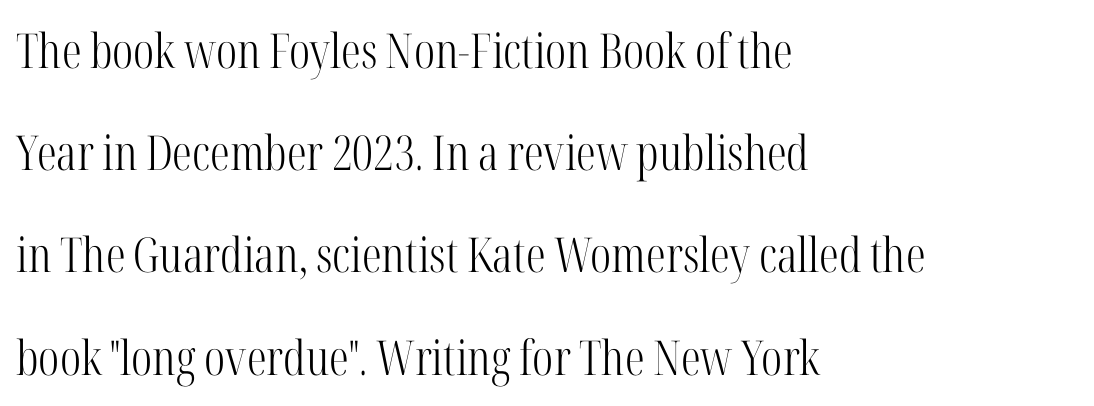
The image shows 48 px light, condensed serif type, upright; set left-aligned, loose line spacing (2.13x), normal letter spacing, not underlined; high stroke contrast and a medium x-height.
